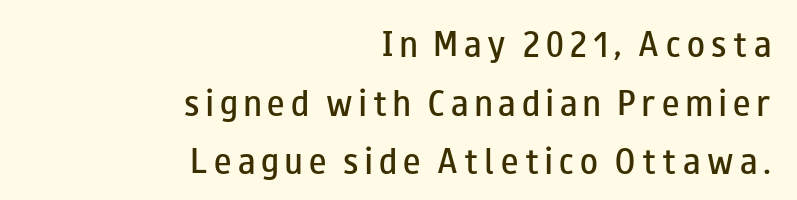
The image shows 29 px semibold, wide sans-serif type, upright; set right-aligned, loose line spacing (2.02x), unusually wide letter spacing (+0.22 em), not underlined; low stroke contrast and a small x-height.
